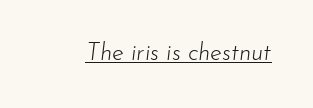
When letters slant like this, we call the style italic. The lettering is marked with a stroke running underneath it. This rendering leaves character spacing at its baseline value. The characters are drawn with everyday or finer stroke widths.
